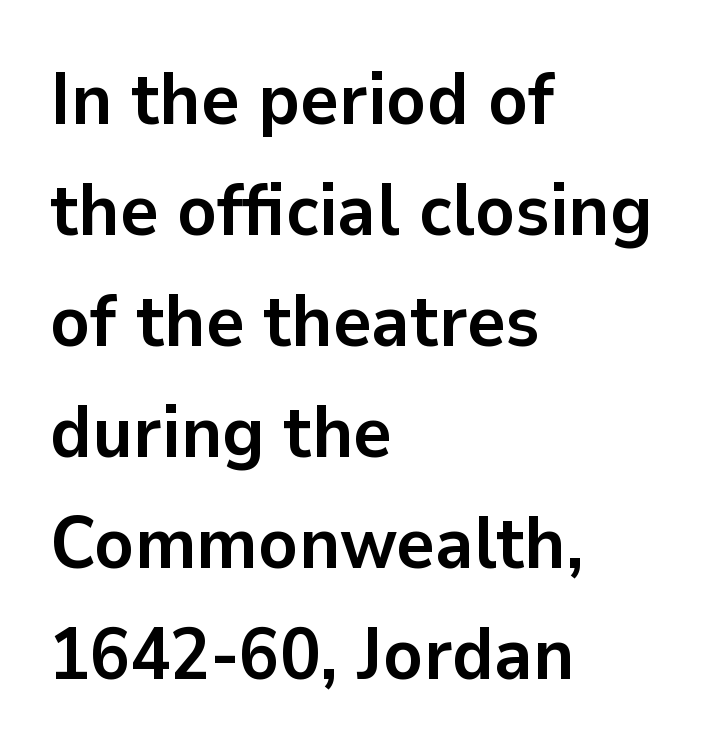
The image shows 73 px semibold sans-serif type, upright; set left-aligned, normal line spacing (1.52x), normal letter spacing, not underlined; low stroke contrast and a medium x-height.
